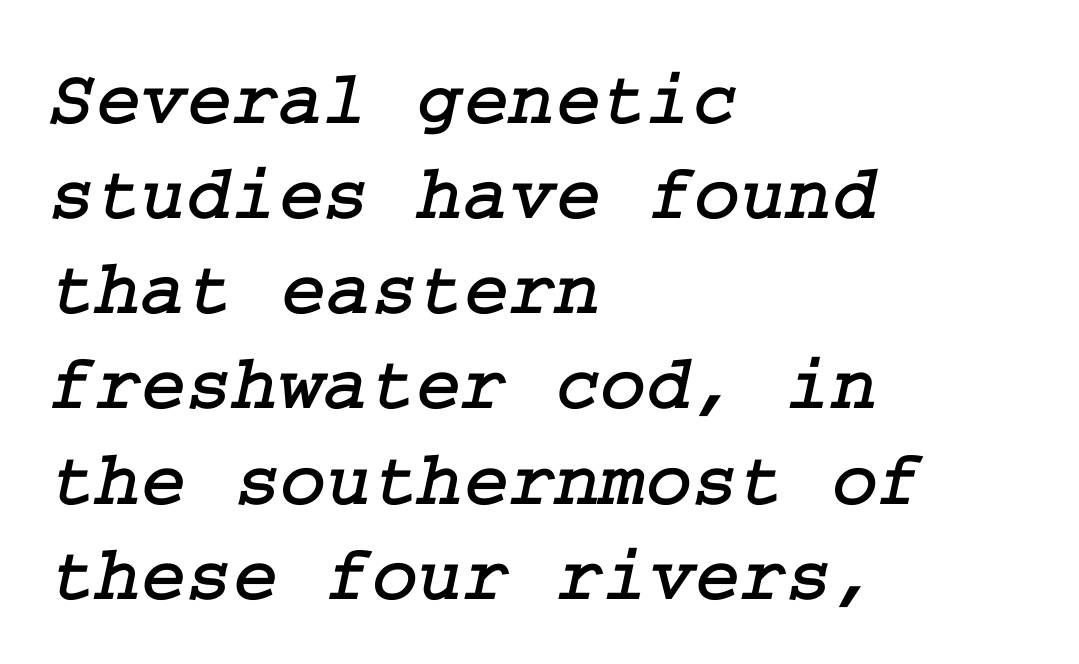
Q: Is the typeface a serif or a sans-serif typeface? A: Serif.
Q: Is the text underlined? A: No.
Q: How is the paragraph aligned? A: Left-aligned.
Q: Is the spacing between letters normal or unusually wide? A: Normal.
Q: Width (condensed, normal, or wide)? A: Normal.
Q: Stroke contrast? A: Low.
Q: x-height? A: Medium.
